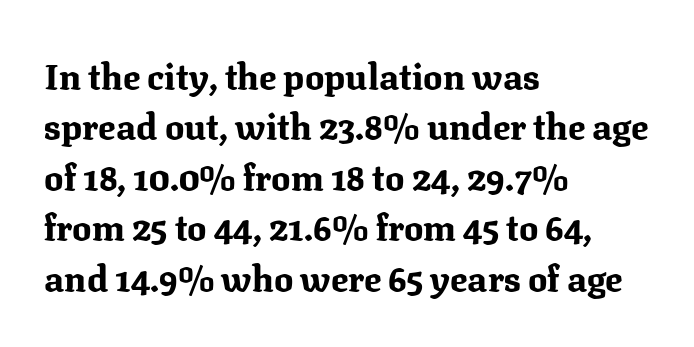
Q: Is the text bold? A: Yes.
Q: Is the text italic (slanted)? A: No, it is upright.
Q: Is the typeface a serif or a sans-serif typeface? A: Serif.
Q: Is the text underlined? A: No.
Q: How is the paragraph aligned? A: Left-aligned.
Q: Is the spacing between letters normal or unusually wide? A: Normal.
Q: Is the spacing between lines tight, normal or loose? A: Normal.
Q: Width (condensed, normal, or wide)? A: Normal.
Q: Stroke contrast? A: Medium.
Q: x-height? A: Medium.
Q: Monospaced? A: No.
